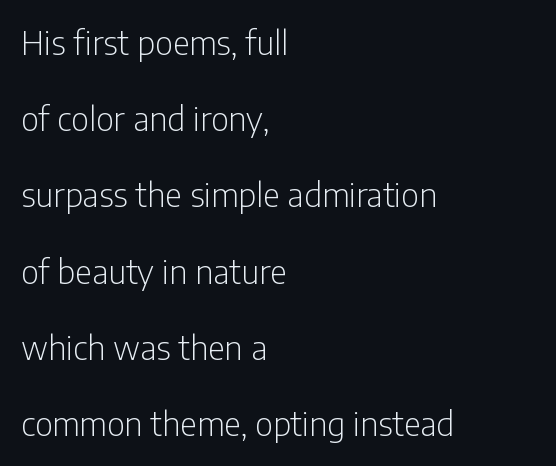
{"serif": "no", "italic": "no", "bold": "no", "weight": "light", "width": "condensed", "stroke_contrast": "low", "x_height": "medium", "monospaced": "no", "underline": "no", "align": "left", "line_spacing": "loose", "line_spacing_ratio": 2.31, "letter_spacing": "normal", "letter_spacing_em": 0.0, "glyph_px": 33}
